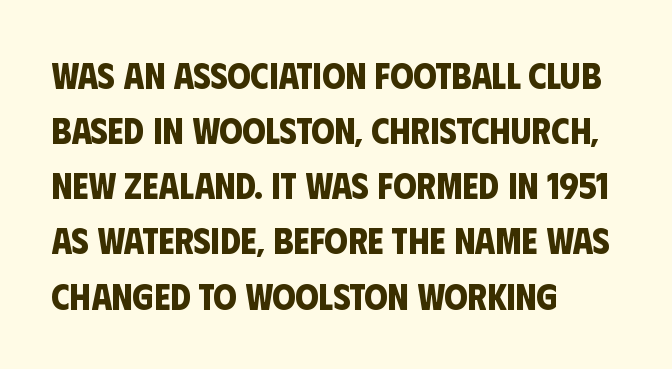
{"serif": "no", "bold": "yes", "weight": "bold", "width": "condensed", "stroke_contrast": "low", "x_height": "large", "monospaced": "no", "underline": "no", "align": "left", "line_spacing": "normal", "line_spacing_ratio": 1.49, "letter_spacing": "normal", "letter_spacing_em": 0.0, "glyph_px": 37}
